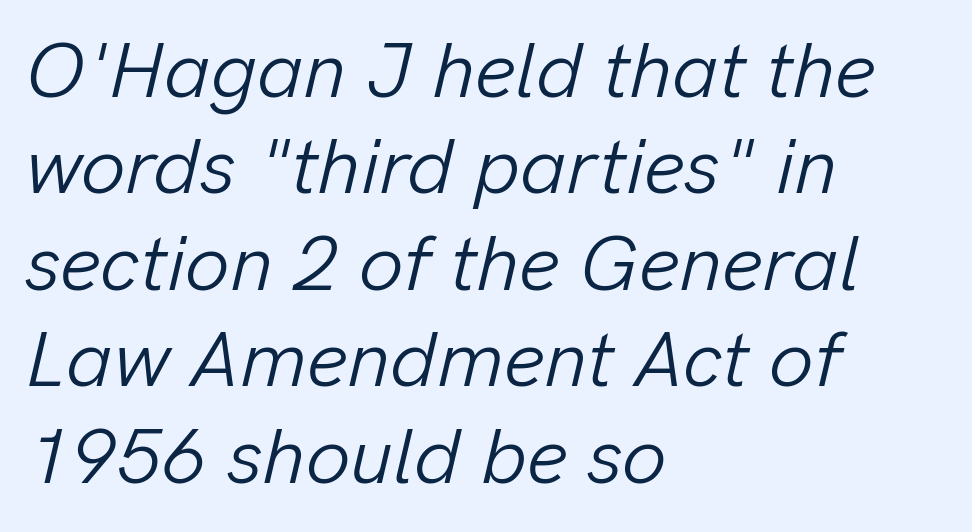
Proportional: the letters do not fall into vertical columns. Typeset ragged right — the left edge is the straight one. Glyph-to-glyph distance matches everyday printed text. The strip under each line holds only bare page. Italic? Definitely — the glyphs are oblique. A quiet, ordinary-to-light weight characterises the typeface.
